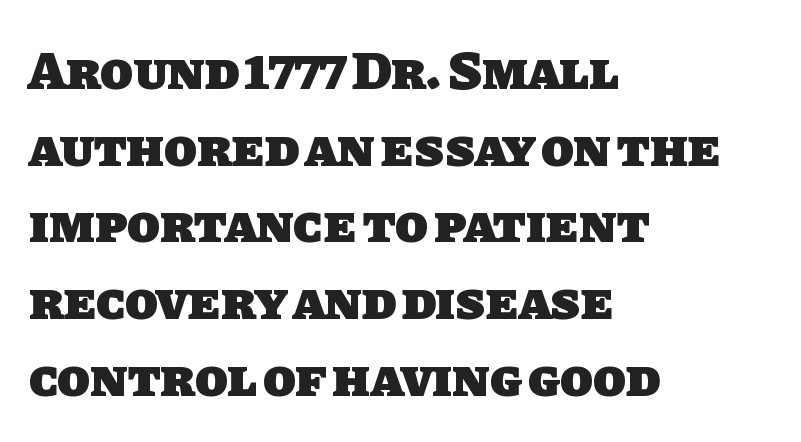
The image shows 54 px heavy sans-serif type; set left-aligned, normal line spacing (1.42x), normal letter spacing, not underlined; low stroke contrast and a large x-height.
